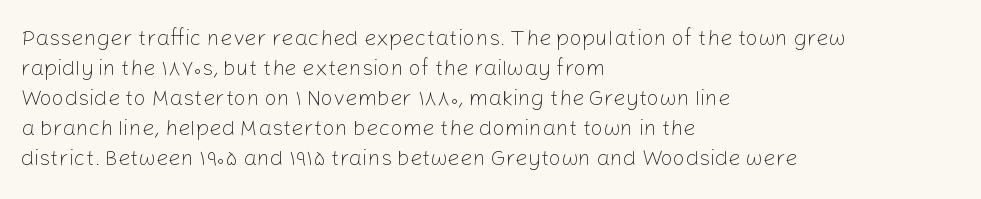
{"italic": "no", "bold": "no", "underline": "no", "align": "left", "line_spacing": "normal", "line_spacing_ratio": 1.36, "letter_spacing": "normal", "letter_spacing_em": 0.0, "glyph_px": 22}
